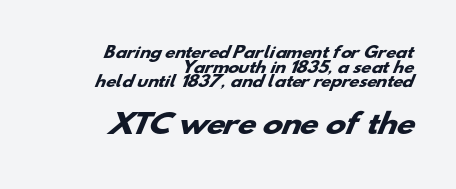
All the whitespace from short lines collects on the left. Nothing unusual about the tracking: characters are spaced as the font intends. Rows of type sit shoulder to shoulder in the vertical direction. In terms of weight, the rendering is a true, heavy bold. Reading top to bottom, the characters get bigger at the block break.
